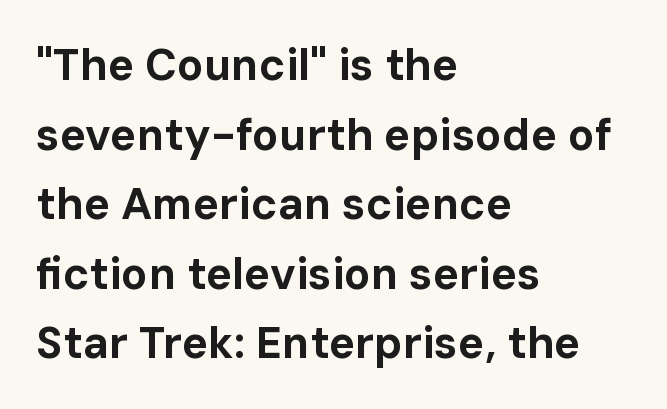
{"serif": "no", "italic": "no", "bold": "yes", "weight": "bold", "width": "normal", "stroke_contrast": "low", "x_height": "medium", "monospaced": "no", "underline": "no", "align": "left", "line_spacing": "normal", "line_spacing_ratio": 1.58, "letter_spacing": "normal", "letter_spacing_em": 0.0, "glyph_px": 44}
